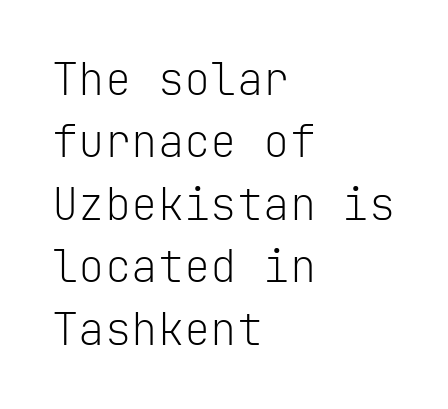
Q: Is the text bold? A: No.
Q: Is the text italic (slanted)? A: No, it is upright.
Q: Is the typeface a serif or a sans-serif typeface? A: Sans-serif.
Q: Is the text underlined? A: No.
Q: How is the paragraph aligned? A: Left-aligned.
Q: Is the spacing between letters normal or unusually wide? A: Normal.
Q: Is the spacing between lines tight, normal or loose? A: Normal.
Q: Width (condensed, normal, or wide)? A: Normal.
Q: Stroke contrast? A: Low.
Q: x-height? A: Medium.
Q: Monospaced? A: Yes.
